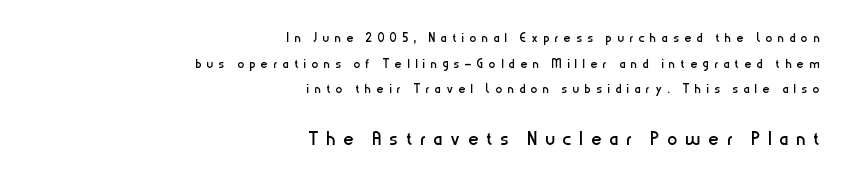
{"italic": "no", "bold": "no", "underline": "no", "align": "right", "line_spacing": "normal", "line_spacing_ratio": 1.51, "letter_spacing": "wide", "letter_spacing_em": 0.32, "larger_block": "second", "size_ratio": 1.47, "glyph_px": 25}
